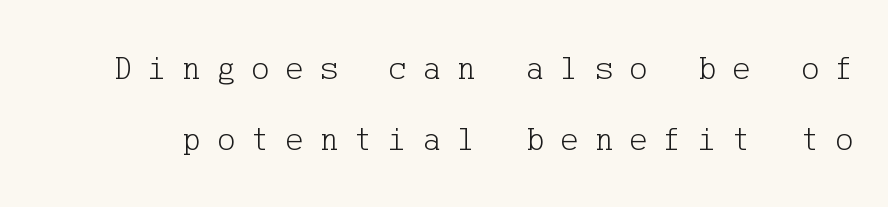
Q: Is the text bold? A: No.
Q: Is the text italic (slanted)? A: No, it is upright.
Q: Is the typeface a serif or a sans-serif typeface? A: Serif.
Q: Is the text underlined? A: No.
Q: Is the spacing between letters normal or unusually wide? A: Unusually wide.
Q: Is the spacing between lines tight, normal or loose? A: Loose.
Q: Width (condensed, normal, or wide)? A: Normal.
Q: Stroke contrast? A: Low.
Q: x-height? A: Medium.
